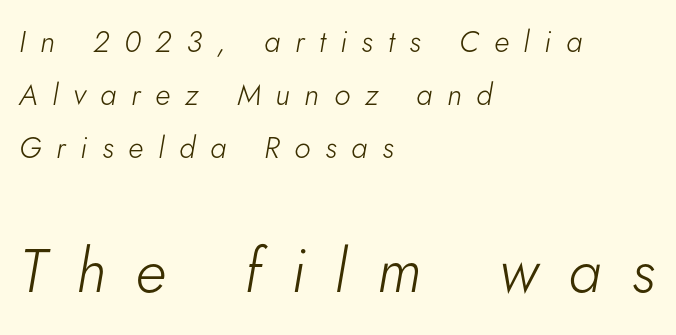
Teacher's note: observe the even left margin — that is flush-left alignment. The strip under each line holds only bare page. Looking at the ascenders, they clearly lean. The tracking reads as deliberately expanded to a designer's eye.
